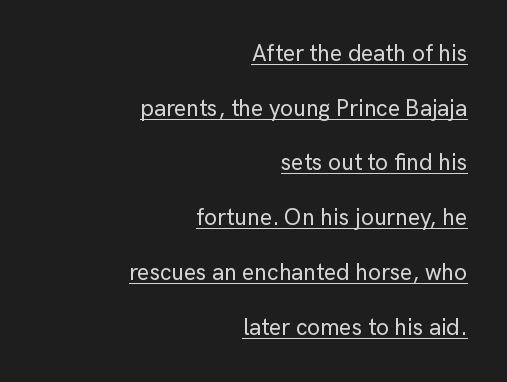
The image shows 23 px text type, upright; set right-aligned, loose line spacing (2.38x), normal letter spacing, underlined.
